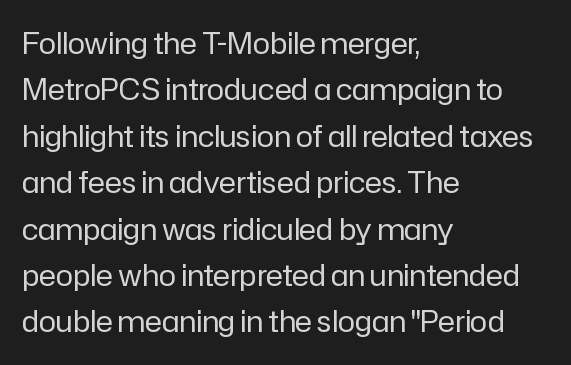
Note: no serifs on the glyphs. Each word holds together tightly as a unit, with standard inter-letter gaps. Casual observation: everything's shoved over to the left. Ordinary non-slanted type is in use. Spacing verdict: proportional, widths tailored to each character. The zone under the glyphs is completely vacant.
